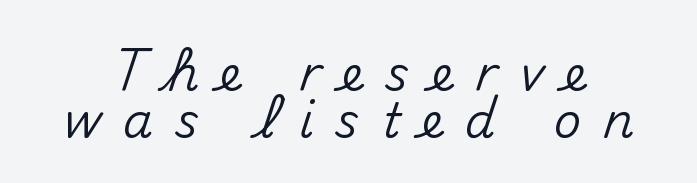
The image shows 48 px sans-serif type; set tight line spacing (0.97x), unusually wide letter spacing (+0.45 em), not underlined; medium stroke contrast and a small x-height.
